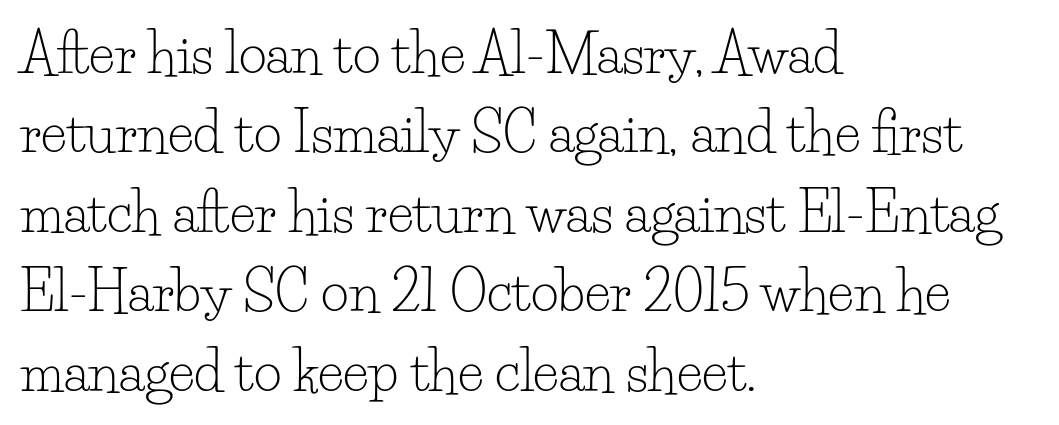
Q: Is the text bold? A: No.
Q: Is the text italic (slanted)? A: No, it is upright.
Q: Is the typeface a serif or a sans-serif typeface? A: Serif.
Q: Is the text underlined? A: No.
Q: How is the paragraph aligned? A: Left-aligned.
Q: Is the spacing between letters normal or unusually wide? A: Normal.
Q: Is the spacing between lines tight, normal or loose? A: Normal.
Q: Width (condensed, normal, or wide)? A: Normal.
Q: Stroke contrast? A: Low.
Q: x-height? A: Small.
Q: Monospaced? A: No.
